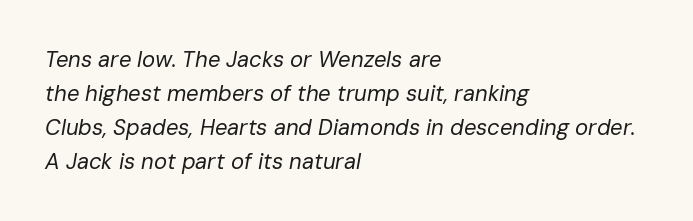
{"italic": "yes", "lean": "right", "slant_degrees": 10, "bold": "no", "underline": "no", "align": "left", "line_spacing": "normal", "line_spacing_ratio": 1.54, "letter_spacing": "normal", "letter_spacing_em": 0.0, "glyph_px": 22}
